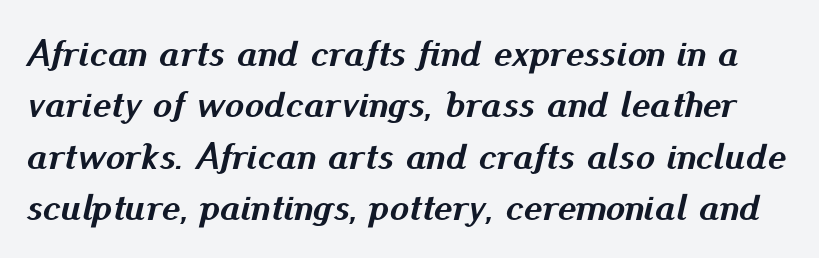
Q: Is the text bold? A: Yes.
Q: Is the text italic (slanted)? A: Yes, it leans right by about 13 degrees.
Q: Is the text underlined? A: No.
Q: Is the spacing between letters normal or unusually wide? A: Normal.
Q: Is the spacing between lines tight, normal or loose? A: Normal.
Q: Width (condensed, normal, or wide)? A: Normal.
Q: Stroke contrast? A: Medium.
Q: x-height? A: Small.
Q: Monospaced? A: No.
